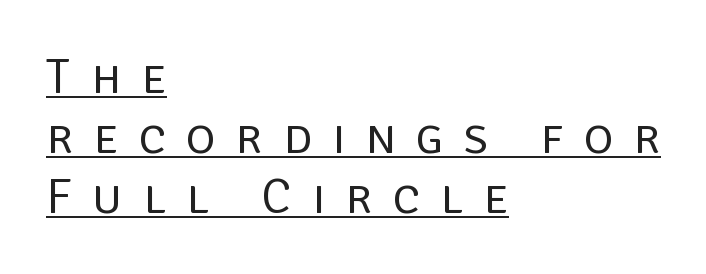
{"serif": "no", "italic": "no", "bold": "no", "weight": "regular", "width": "normal", "stroke_contrast": "low", "x_height": "large", "monospaced": "no", "underline": "yes", "align": "left", "line_spacing_ratio": 1.2, "letter_spacing": "wide", "letter_spacing_em": 0.41, "glyph_px": 50}
